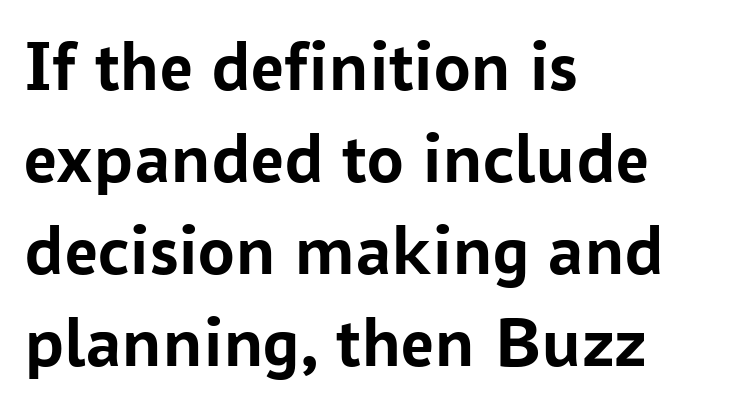
The foot of each line stays bare and open. Leading matches the norm, producing a regular column. The font's upright variant was chosen for this text. Look at the stroke-to-counter ratio: heavy, a bold. A sans-serif font was chosen for this passage. The face used here is proportionally spaced, like ordinary book or web type.
